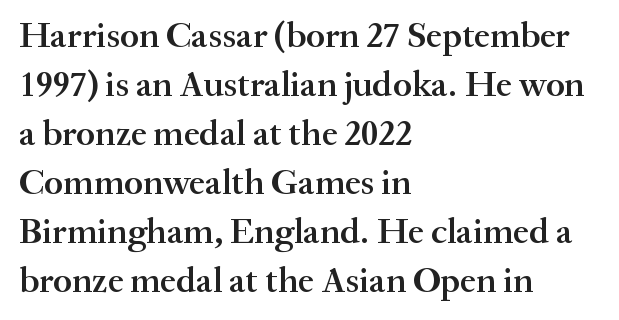
Q: Is the text bold? A: Semi-bold.
Q: Is the text italic (slanted)? A: No, it is upright.
Q: Is the typeface a serif or a sans-serif typeface? A: Serif.
Q: Is the text underlined? A: No.
Q: How is the paragraph aligned? A: Left-aligned.
Q: Is the spacing between letters normal or unusually wide? A: Normal.
Q: Is the spacing between lines tight, normal or loose? A: Normal.
Q: Width (condensed, normal, or wide)? A: Normal.
Q: Stroke contrast? A: Medium.
Q: x-height? A: Small.
Q: Monospaced? A: No.
